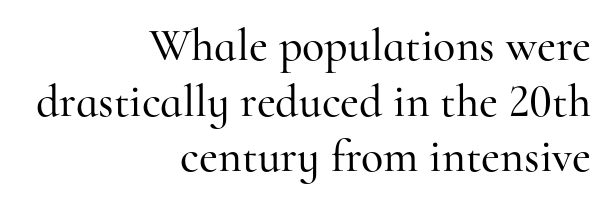
{"serif": "yes", "italic": "no", "width": "normal", "stroke_contrast": "high", "x_height": "small", "monospaced": "no", "underline": "no", "align": "right", "line_spacing_ratio": 1.21, "letter_spacing": "normal", "letter_spacing_em": 0.0, "glyph_px": 46}
